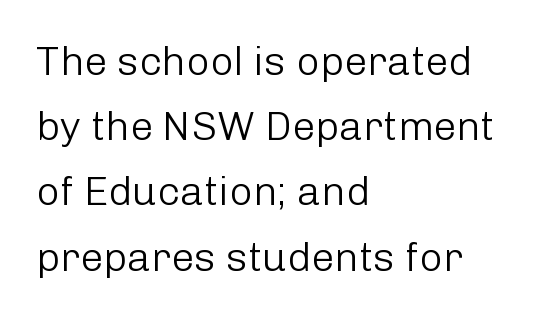
The type sits square on the baseline with zero lean. The glyphs are unaccompanied by any horizontal stroke below them. The weight tops out at a normal text grade. Visually the block forms a straight wall on the left and a jagged coastline on the right. A typesetter would call this zero additional tracking.
